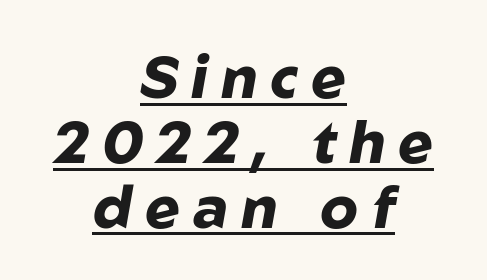
The rendering uses a bold face; every stroke is thick and dark. Caption: lettering with a line underneath. How would I describe the line gaps? Narrow and economical. Substantial extra tracking has been applied to these lines.
